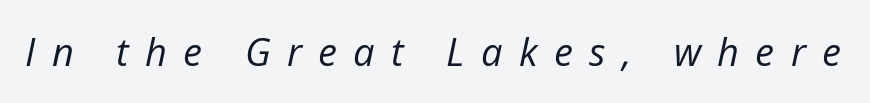
Does extra space separate the letters? Yes, quite a lot of it. The lettering tilts uniformly, giving the passage an italic look. Decoration check: the copy has no underline. This is not heavy type; no bold has been used. Spacing verdict: proportional, widths tailored to each character.
